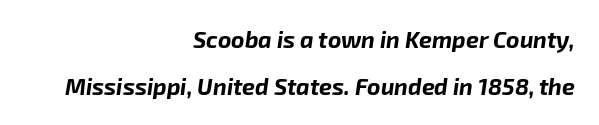
Q: Is the text bold? A: Yes.
Q: Is the text italic (slanted)? A: Yes, it leans right by about 8 degrees.
Q: Is the text underlined? A: No.
Q: How is the paragraph aligned? A: Right-aligned.
Q: Is the spacing between letters normal or unusually wide? A: Normal.
Q: Is the spacing between lines tight, normal or loose? A: Loose.
